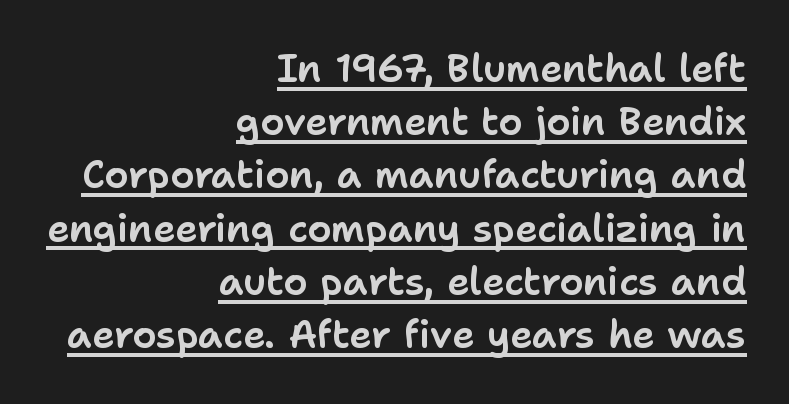
{"serif": "no", "italic": "no", "width": "normal", "stroke_contrast": "low", "x_height": "medium", "monospaced": "no", "underline": "yes", "align": "right", "line_spacing": "normal", "line_spacing_ratio": 1.4, "letter_spacing": "normal", "letter_spacing_em": 0.0, "glyph_px": 38}
